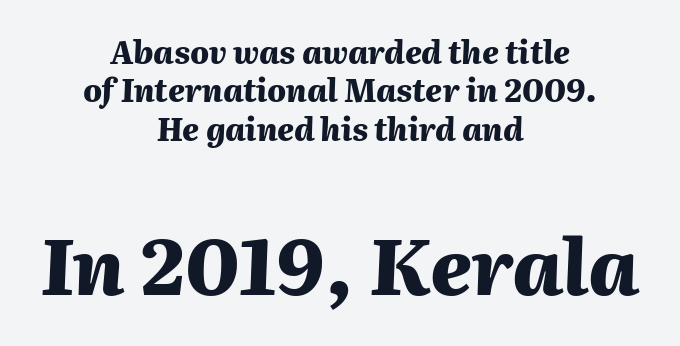
The image shows 77 px heavy type, italic (leaning right); set centered, line spacing 1.24x, normal letter spacing, not underlined; the second (bottom) block is 2.48x larger; medium stroke contrast and a medium x-height.
